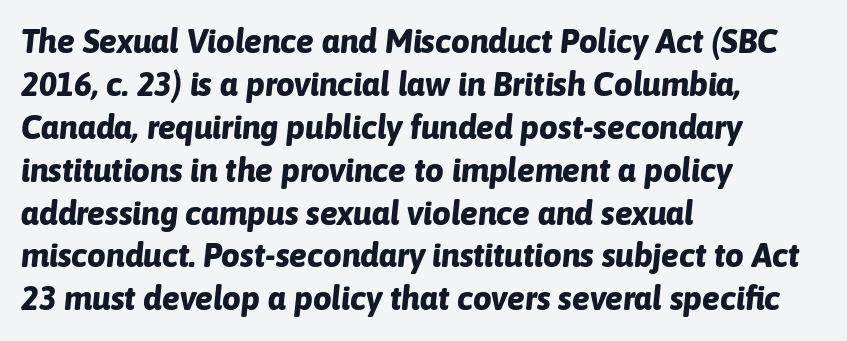
The image shows 33 px bold type, italic (leaning right); set left-aligned, normal line spacing (1.3x), normal letter spacing, not underlined; low stroke contrast and a medium x-height.
